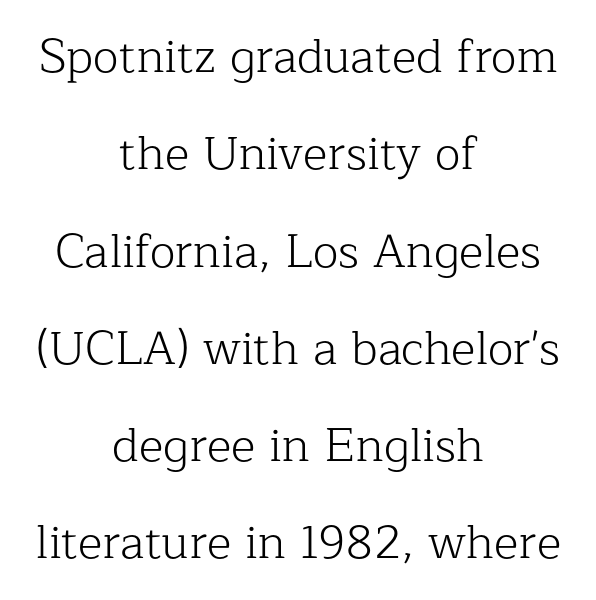
Q: Is the text bold? A: No.
Q: Is the text italic (slanted)? A: No, it is upright.
Q: Is the typeface a serif or a sans-serif typeface? A: Serif.
Q: Is the text underlined? A: No.
Q: How is the paragraph aligned? A: Centered.
Q: Is the spacing between letters normal or unusually wide? A: Normal.
Q: Is the spacing between lines tight, normal or loose? A: Loose.
Q: Width (condensed, normal, or wide)? A: Normal.
Q: Stroke contrast? A: Low.
Q: x-height? A: Medium.
Q: Monospaced? A: No.
